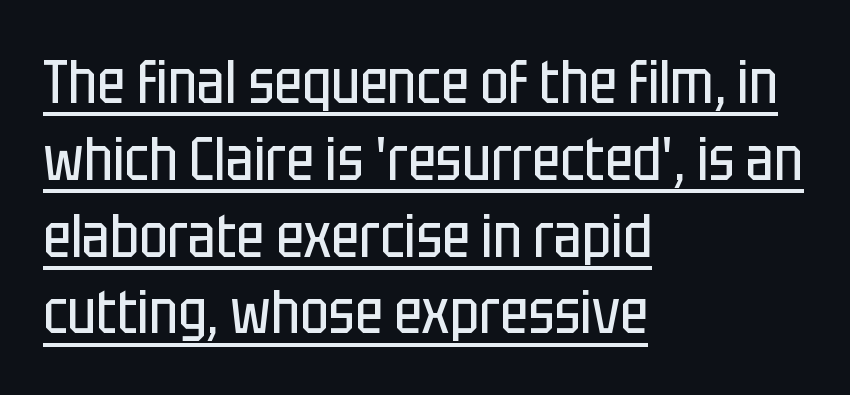
Observe the ordinary spacing: letters are neighbours, not strangers. The letters advance in unequal steps, a hallmark of proportional type. The typography opts for an upright posture over an oblique one. Summary of vertical rhythm: regular, with standard interline spacing.
